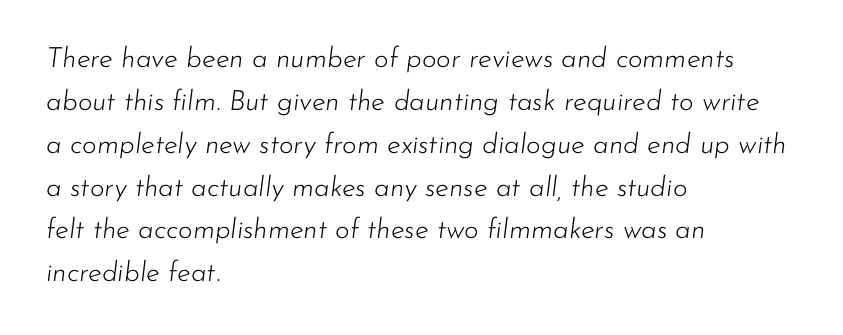
Is the letter spacing exaggerated? No — it looks like the ordinary default. Bold? No — there's no thickening of the strokes. Letters rest on an invisible, unmarked baseline. Varying glyph widths throughout — classic text-font behaviour.
